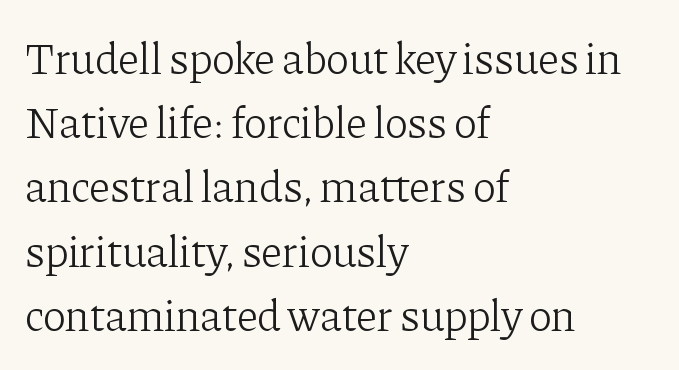
Compared with a centered layout, this one pins lines to the left instead. You can tell it's not italic because the verticals are truly vertical. In terms of letterspacing, this is plain default setting. Type without underlining. Regarding leading, the lines here are spaced in the standard way.
